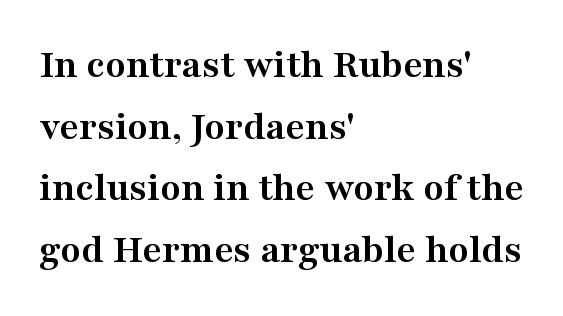
The image shows 42 px semibold, wide serif type, upright; set left-aligned, normal line spacing (1.47x), normal letter spacing, not underlined; medium stroke contrast and a medium x-height.
